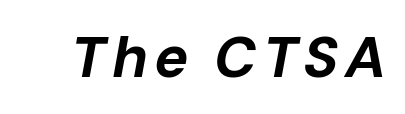
{"italic": "yes", "lean": "right", "slant_degrees": 10, "bold": "yes", "weight": "bold", "width": "normal", "stroke_contrast": "low", "x_height": "medium", "monospaced": "no", "underline": "no", "glyph_px": 58}
